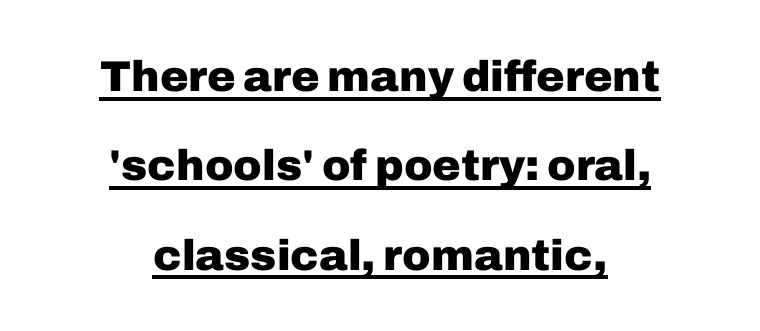
{"serif": "no", "italic": "no", "bold": "yes", "weight": "heavy", "width": "normal", "stroke_contrast": "low", "x_height": "medium", "monospaced": "no", "underline": "yes", "align": "center", "line_spacing": "loose", "line_spacing_ratio": 2.08, "letter_spacing": "normal", "letter_spacing_em": 0.0, "glyph_px": 43}
